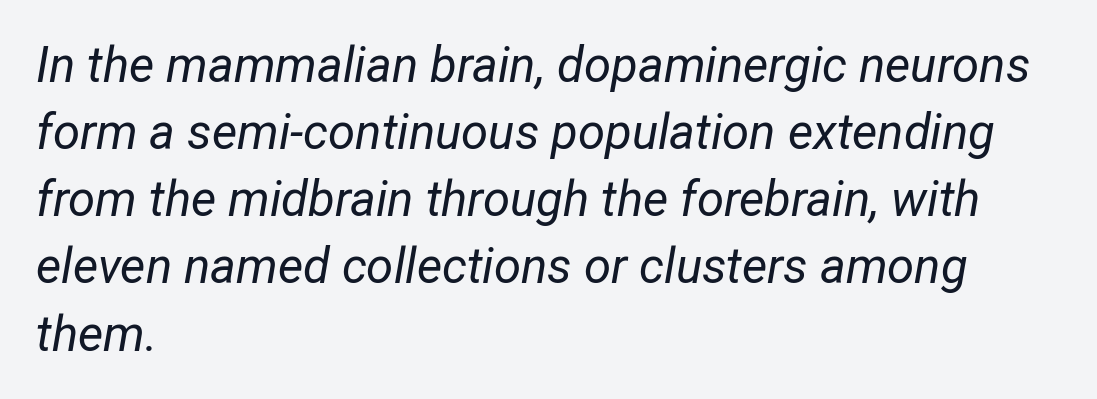
The image shows 49 px regular-weight, condensed type, italic (leaning right); set left-aligned, normal line spacing (1.37x), normal letter spacing, not underlined; low stroke contrast and a medium x-height.
